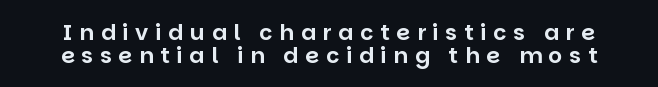
The typography opts for an upright posture over an oblique one. Someone cranked the tracking dial way up on this one. Successive baselines arrive quickly, one right under another. No word sits above an underline.
